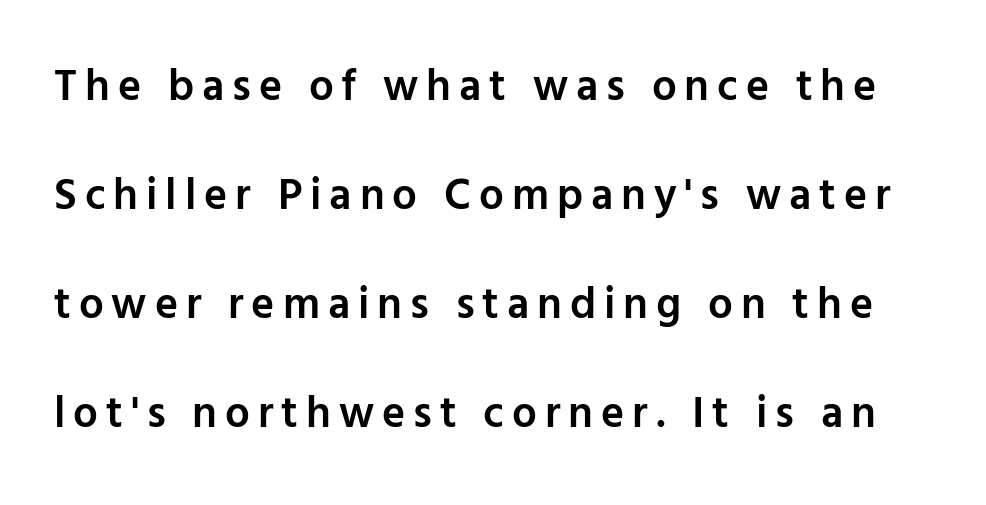
These lines carry some extra weight — a demibold, not a full bold. Do the letters lean? They stand straight. The font family rendered here belongs to the sans-serif group. The glyphs are unaccompanied by any horizontal stroke below them.
